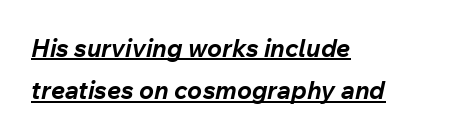
The image shows 25 px bold type, italic (leaning right); set left-aligned, normal line spacing (1.69x), normal letter spacing, underlined.
